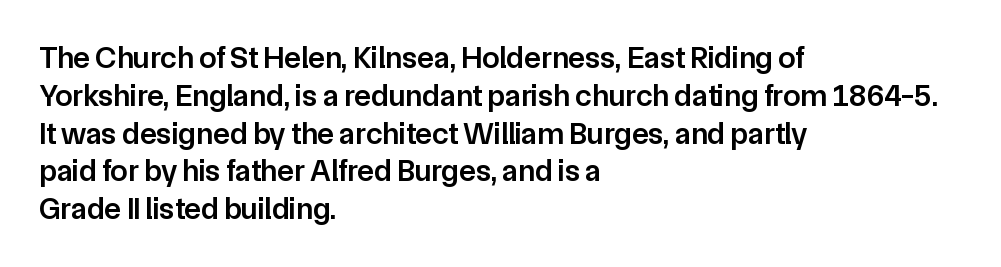
{"serif": "no", "italic": "no", "bold": "semi", "weight": "semibold", "width": "normal", "stroke_contrast": "low", "x_height": "medium", "monospaced": "no", "underline": "no", "align": "left", "line_spacing_ratio": 1.22, "letter_spacing": "normal", "letter_spacing_em": 0.0, "glyph_px": 31}
